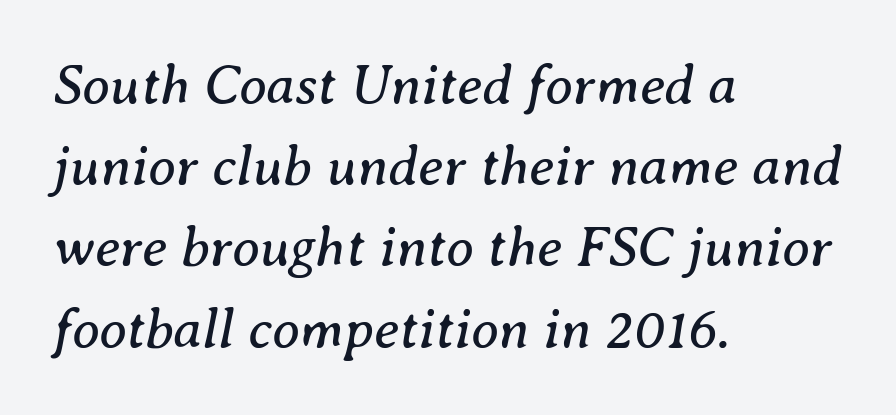
Q: Is the text bold? A: No.
Q: Is the text italic (slanted)? A: Yes, it leans right by about 8 degrees.
Q: Is the typeface a serif or a sans-serif typeface? A: Serif.
Q: Is the text underlined? A: No.
Q: How is the paragraph aligned? A: Left-aligned.
Q: Is the spacing between letters normal or unusually wide? A: Normal.
Q: Is the spacing between lines tight, normal or loose? A: Normal.
Q: Width (condensed, normal, or wide)? A: Normal.
Q: Stroke contrast? A: Medium.
Q: x-height? A: Medium.
Q: Monospaced? A: No.
